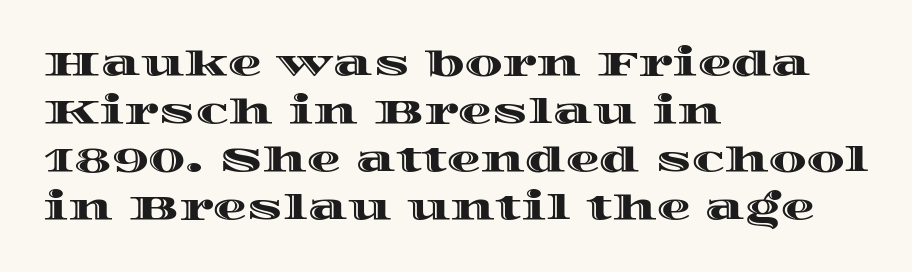
Q: Is the text italic (slanted)? A: No, it is upright.
Q: Is the text underlined? A: No.
Q: How is the paragraph aligned? A: Left-aligned.
Q: Is the spacing between letters normal or unusually wide? A: Normal.
Q: Is the spacing between lines tight, normal or loose? A: Normal.
Q: Width (condensed, normal, or wide)? A: Wide.
Q: x-height? A: Large.
Q: Monospaced? A: No.
